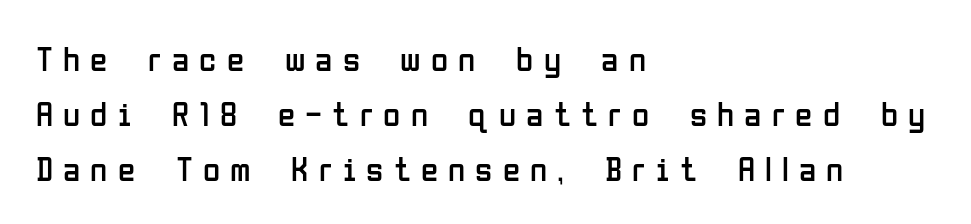
{"serif": "no", "italic": "no", "bold": "no", "weight": "regular", "width": "condensed", "stroke_contrast": "low", "x_height": "medium", "monospaced": "no", "underline": "no", "align": "left", "line_spacing": "normal", "line_spacing_ratio": 1.57, "letter_spacing": "wide", "letter_spacing_em": 0.29, "glyph_px": 35}
